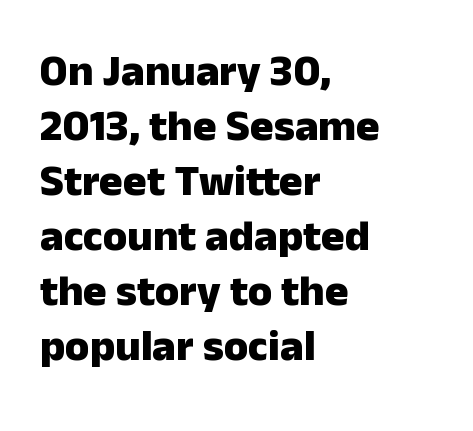
Q: Is the text bold? A: Yes.
Q: Is the text italic (slanted)? A: No, it is upright.
Q: Is the typeface a serif or a sans-serif typeface? A: Sans-serif.
Q: Is the text underlined? A: No.
Q: How is the paragraph aligned? A: Left-aligned.
Q: Is the spacing between letters normal or unusually wide? A: Normal.
Q: Is the spacing between lines tight, normal or loose? A: Normal.
Q: Width (condensed, normal, or wide)? A: Normal.
Q: Stroke contrast? A: Low.
Q: x-height? A: Medium.
Q: Monospaced? A: No.
